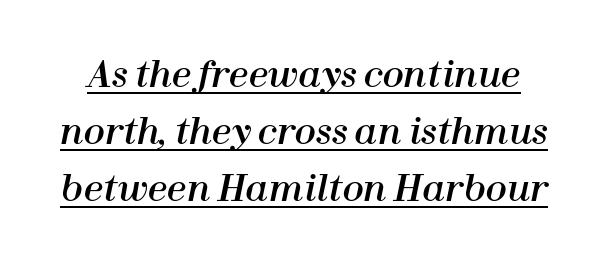
The image shows 35 px text type, italic (leaning right); set normal line spacing (1.63x), normal letter spacing, underlined; high stroke contrast and a medium x-height.
